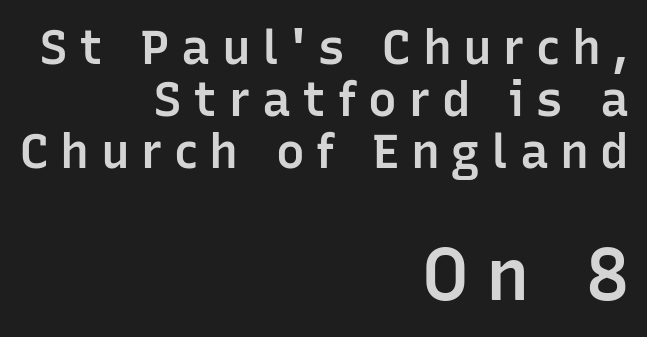
{"serif": "no", "italic": "no", "bold": "semi", "weight": "semibold", "width": "normal", "stroke_contrast": "low", "x_height": "medium", "monospaced": "no", "underline": "no", "align": "right", "line_spacing": "tight", "line_spacing_ratio": 1.08, "letter_spacing": "wide", "letter_spacing_em": 0.24, "larger_block": "second", "size_ratio": 1.5, "glyph_px": 72}
